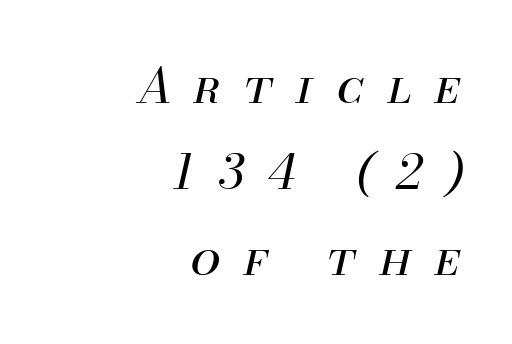
{"italic": "yes", "lean": "right", "slant_degrees": 13, "bold": "no", "weight": "regular", "width": "normal", "stroke_contrast": "medium", "x_height": "small", "monospaced": "no", "underline": "no", "align": "right", "line_spacing_ratio": 1.79, "letter_spacing": "wide", "letter_spacing_em": 0.49, "glyph_px": 48}
